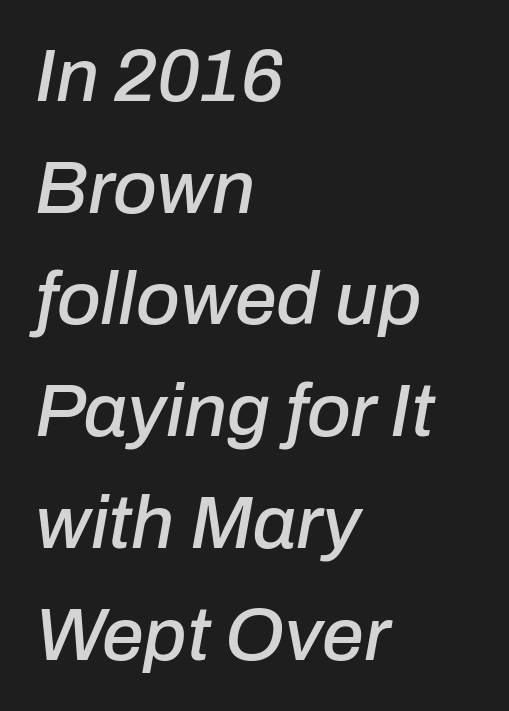
{"italic": "yes", "lean": "right", "slant_degrees": 10, "width": "normal", "stroke_contrast": "low", "x_height": "medium", "monospaced": "no", "underline": "no", "align": "left", "line_spacing": "normal", "line_spacing_ratio": 1.49, "letter_spacing": "normal", "letter_spacing_em": 0.0, "glyph_px": 75}
